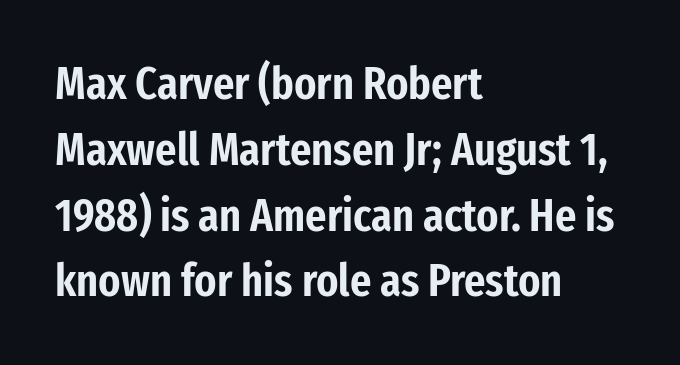
Vertically, the passage feels balanced, rows spaced as you'd expect. A typesetter would mark this as roman, not italic. Nope, no serifs anywhere on these letters. The passage shown is typed in a proportional face where columns would drift. Each row of text sits above clean, open space.
